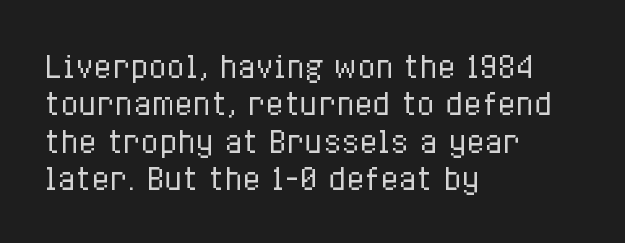
The image shows 30 px regular-weight, condensed type, upright; set left-aligned, normal line spacing (1.25x), normal letter spacing, not underlined; low stroke contrast and a medium x-height.
